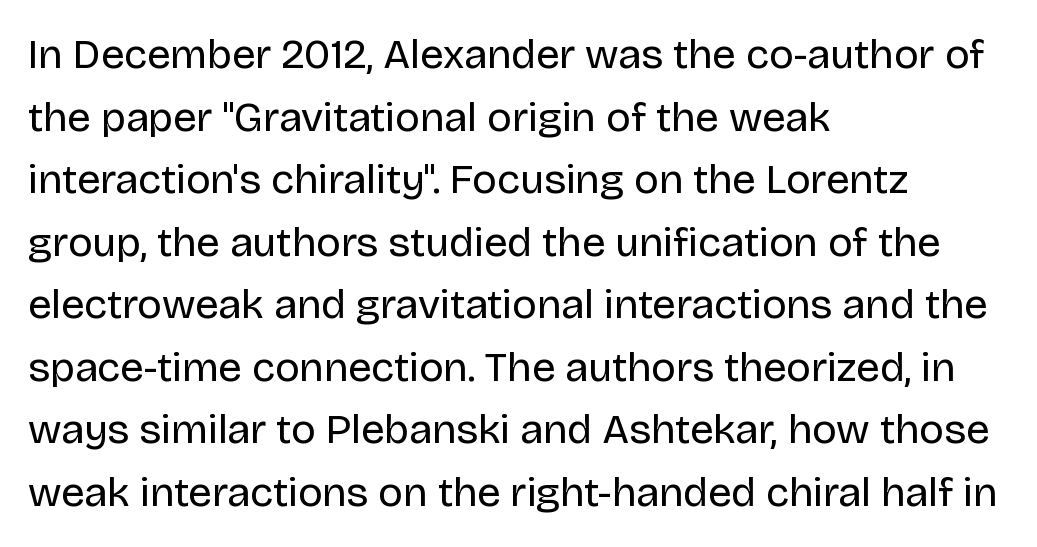
This is roman type, the default non-slanted kind. Does the leading feel generous? No, just average. A quiet, ordinary-to-light weight characterises the typeface. These lines are rendered in a variable-pitch font. Classification — sans serif. The face used here is rendered with its standard letterfit.
